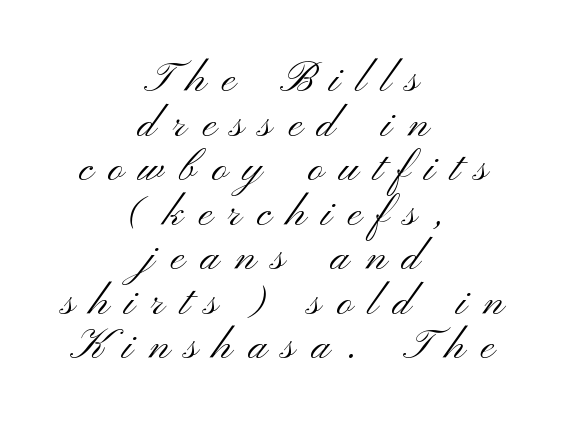
{"serif": "no", "bold": "no", "weight": "light", "width": "wide", "stroke_contrast": "medium", "x_height": "small", "monospaced": "no", "underline": "no", "align": "center", "line_spacing": "tight", "line_spacing_ratio": 1.06, "letter_spacing": "wide", "letter_spacing_em": 0.38, "glyph_px": 42}
